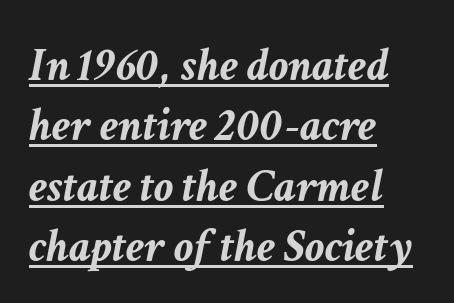
Does a line run under the words? Yes, clearly. Caption: multi-line text, flush left, ragged right. Do the characters align in a grid? No, the font is proportional. The strokes are fattened all the way to bold.
